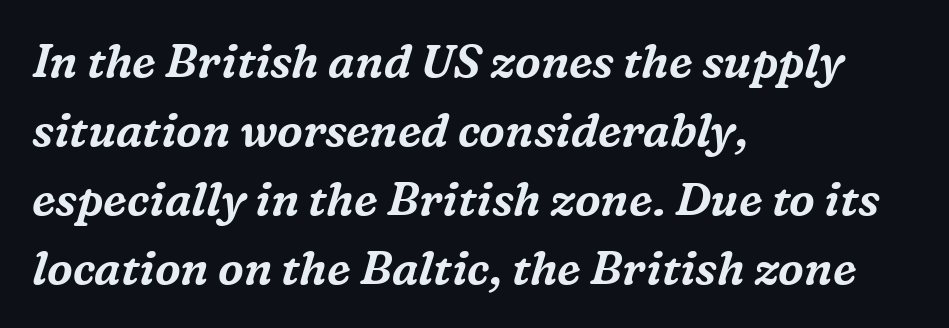
Spacing between characters is what you'd get straight out of the box. These lines sit exactly where default settings would place them. The space directly below the letters is spotless. Where is the straight margin? On the left. Spacing verdict: proportional, widths tailored to each character.
